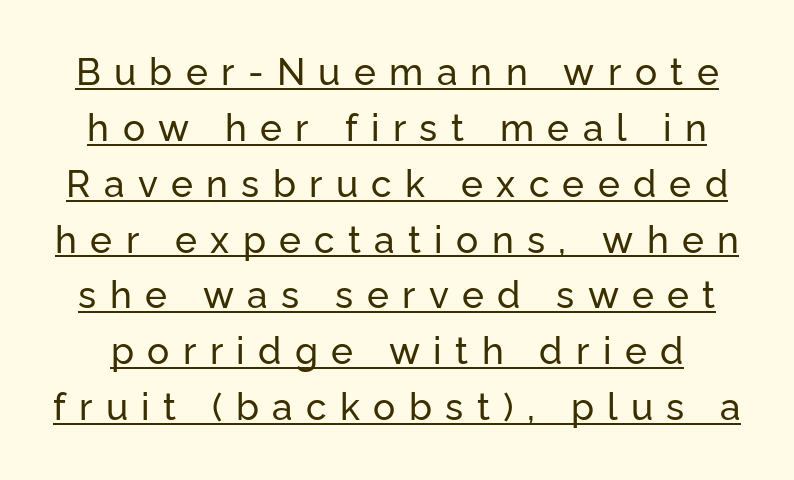
Q: Is the text italic (slanted)? A: No, it is upright.
Q: Is the typeface a serif or a sans-serif typeface? A: Sans-serif.
Q: Is the text underlined? A: Yes.
Q: Is the spacing between letters normal or unusually wide? A: Unusually wide.
Q: Is the spacing between lines tight, normal or loose? A: Normal.
Q: Width (condensed, normal, or wide)? A: Normal.
Q: Stroke contrast? A: Low.
Q: x-height? A: Medium.
Q: Monospaced? A: No.
